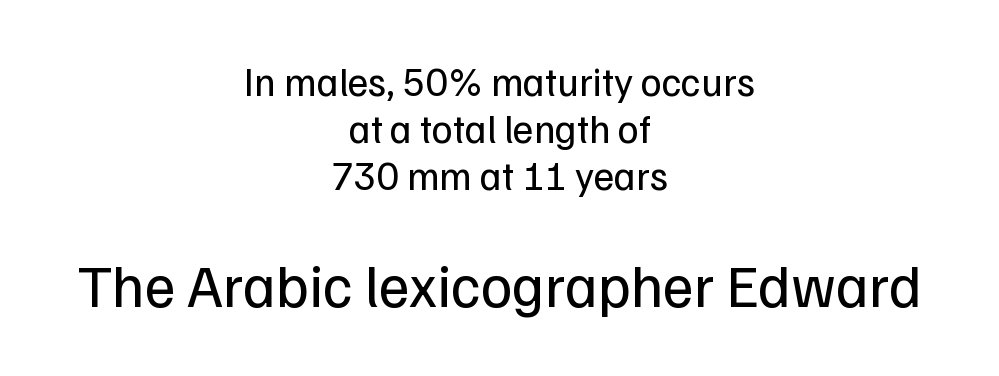
This is roman type, the default non-slanted kind. The glyphs are unaccompanied by any horizontal stroke below them. Here the designer chose a conventional face with non-uniform glyph widths. The following chunk of copy outweighs the initial chunk in type size.
